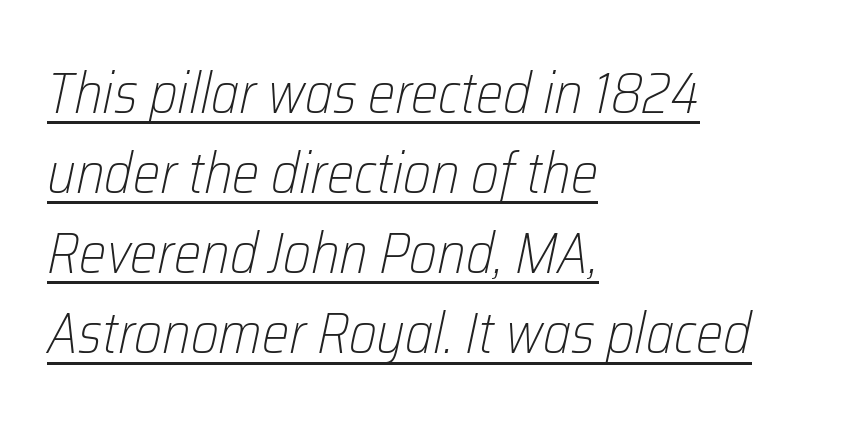
The image shows 58 px light, condensed type, italic (leaning right); set left-aligned, normal line spacing (1.38x), normal letter spacing, underlined; low stroke contrast and a medium x-height.
